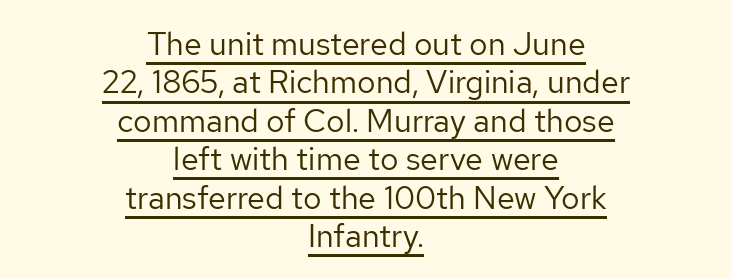
This sample uses an upright cut, with every glyph sitting square on the baseline. The text was rendered using a sans face with plain stroke endings. Think of a printed novel: that variable character pitch is what you see here. A light-to-regular cut is what we see here. Descenders here cross a horizontal rule under the line. These lines keep a tight, regular rhythm from letter to letter.
